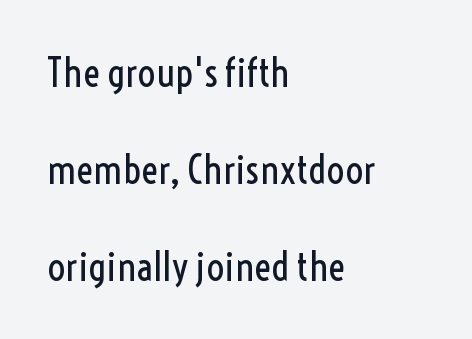
The image shows 40 px regular-weight, condensed sans-serif type, upright; set left-aligned, loose line spacing (2.42x), normal letter spacing, not underlined; a medium x-height.
